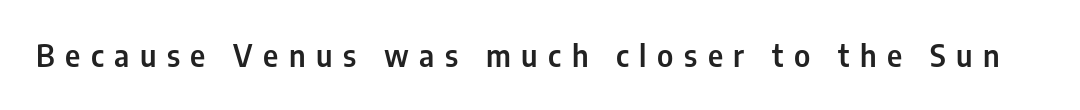
The image shows 30 px condensed sans-serif type, upright; set unusually wide letter spacing (+0.35 em), not underlined; low stroke contrast and a medium x-height.
